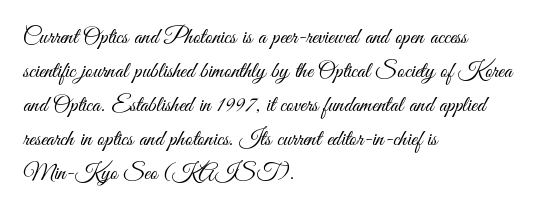
The image shows 23 px text type; set left-aligned, normal line spacing (1.48x), normal letter spacing, not underlined.
